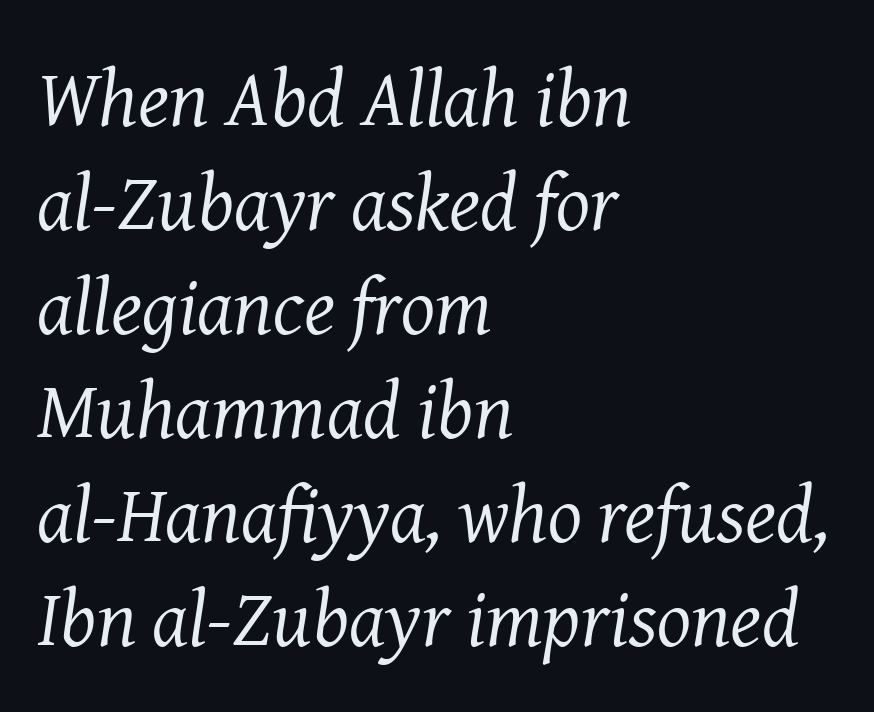
Q: Is the text bold? A: No.
Q: Is the text italic (slanted)? A: Yes, it leans right by about 8 degrees.
Q: Is the typeface a serif or a sans-serif typeface? A: Serif.
Q: Is the text underlined? A: No.
Q: How is the paragraph aligned? A: Left-aligned.
Q: Is the spacing between letters normal or unusually wide? A: Normal.
Q: Is the spacing between lines tight, normal or loose? A: Normal.
Q: Width (condensed, normal, or wide)? A: Normal.
Q: Stroke contrast? A: Medium.
Q: x-height? A: Medium.
Q: Monospaced? A: No.
